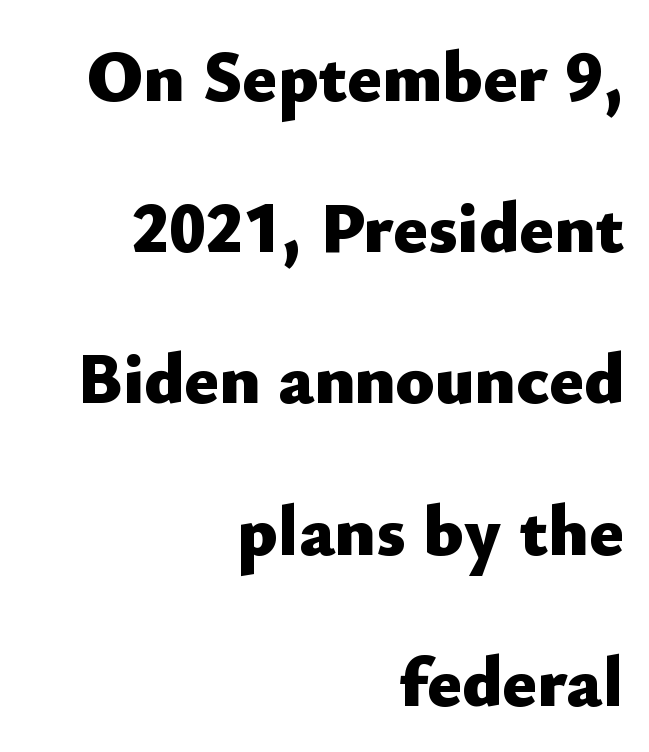
Characters remain perfectly vertical along every line. Note the varied advance widths — an 'i' is clearly narrower than an 'm'. Line spacing here is loose. Tracking here is standard; glyphs follow each other at the usual distance.
